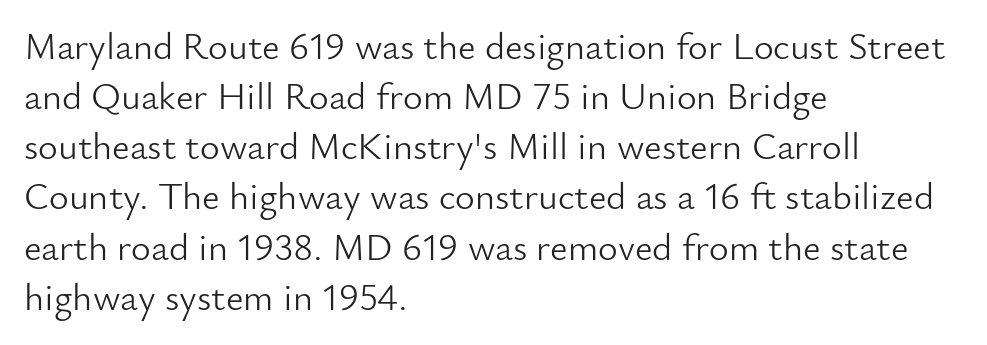
Q: Is the text bold? A: No.
Q: Is the text italic (slanted)? A: No, it is upright.
Q: Is the typeface a serif or a sans-serif typeface? A: Sans-serif.
Q: Is the text underlined? A: No.
Q: How is the paragraph aligned? A: Left-aligned.
Q: Is the spacing between letters normal or unusually wide? A: Normal.
Q: Is the spacing between lines tight, normal or loose? A: Normal.
Q: Width (condensed, normal, or wide)? A: Normal.
Q: Stroke contrast? A: Low.
Q: x-height? A: Small.
Q: Monospaced? A: No.
